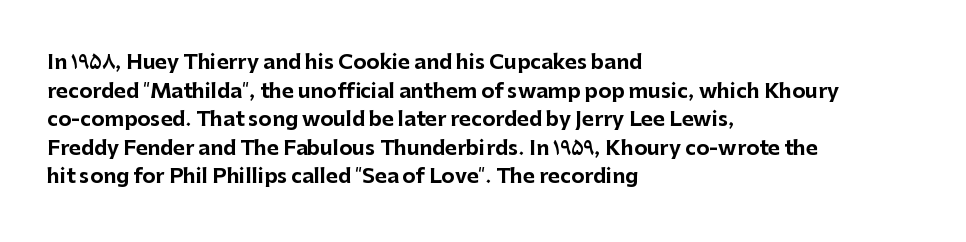
{"italic": "no", "bold": "yes", "underline": "no", "align": "left", "line_spacing": "normal", "line_spacing_ratio": 1.43, "letter_spacing": "normal", "letter_spacing_em": 0.0, "glyph_px": 20}
